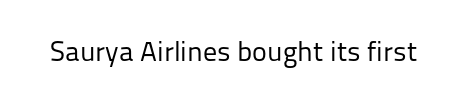
Q: Is the text bold? A: No.
Q: Is the text italic (slanted)? A: No, it is upright.
Q: Is the typeface a serif or a sans-serif typeface? A: Sans-serif.
Q: Is the text underlined? A: No.
Q: Is the spacing between letters normal or unusually wide? A: Normal.
Q: Width (condensed, normal, or wide)? A: Normal.
Q: Stroke contrast? A: Low.
Q: x-height? A: Medium.
Q: Monospaced? A: No.
